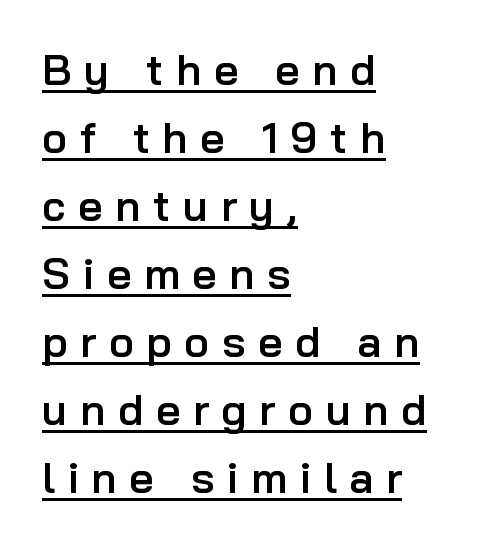
Q: Is the text bold? A: Semi-bold.
Q: Is the text italic (slanted)? A: No, it is upright.
Q: Is the typeface a serif or a sans-serif typeface? A: Sans-serif.
Q: Is the text underlined? A: Yes.
Q: How is the paragraph aligned? A: Left-aligned.
Q: Is the spacing between letters normal or unusually wide? A: Unusually wide.
Q: Is the spacing between lines tight, normal or loose? A: Normal.
Q: Width (condensed, normal, or wide)? A: Normal.
Q: Stroke contrast? A: Low.
Q: x-height? A: Medium.
Q: Monospaced? A: No.
